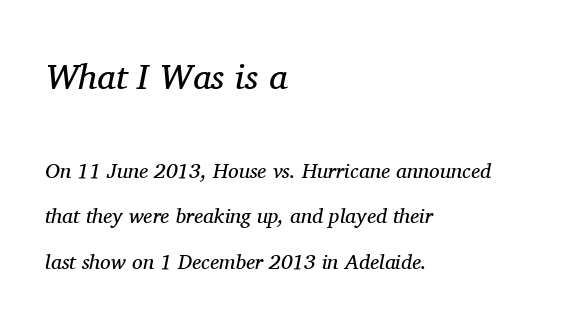
{"serif": "yes", "italic": "yes", "lean": "right", "slant_degrees": 11, "bold": "no", "weight": "regular", "width": "normal", "stroke_contrast": "medium", "x_height": "medium", "monospaced": "no", "underline": "no", "align": "left", "line_spacing": "loose", "line_spacing_ratio": 2.17, "letter_spacing": "normal", "letter_spacing_em": 0.0, "larger_block": "first", "size_ratio": 1.71, "glyph_px": 36}
